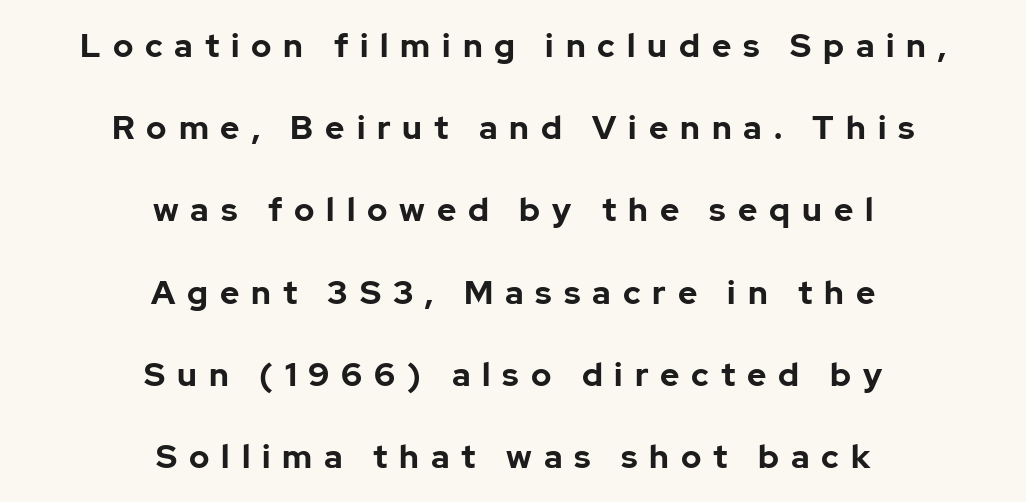
Q: Is the text bold? A: Yes.
Q: Is the text italic (slanted)? A: No, it is upright.
Q: Is the typeface a serif or a sans-serif typeface? A: Sans-serif.
Q: Is the text underlined? A: No.
Q: How is the paragraph aligned? A: Centered.
Q: Is the spacing between letters normal or unusually wide? A: Unusually wide.
Q: Is the spacing between lines tight, normal or loose? A: Loose.
Q: Width (condensed, normal, or wide)? A: Normal.
Q: Stroke contrast? A: Low.
Q: x-height? A: Medium.
Q: Monospaced? A: No.
